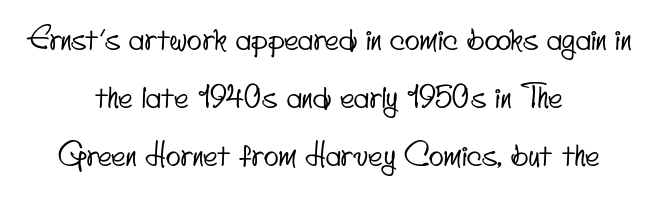
Does extra space separate the letters? No, they use regular spacing. Descenders are the only things crossing below the line. This rendering uses center alignment, leaving both contours irregular but symmetric. This is sans-serif lettering, the kind often seen on screens and signage.
